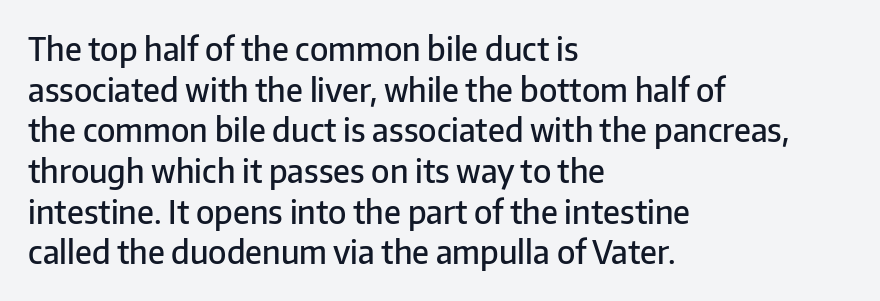
The letterforms sit shoulder to shoulder at normal distance. Every stem runs plumb, perpendicular to the baseline. Lines of text with bare space underneath. Vertical spacing — default.
